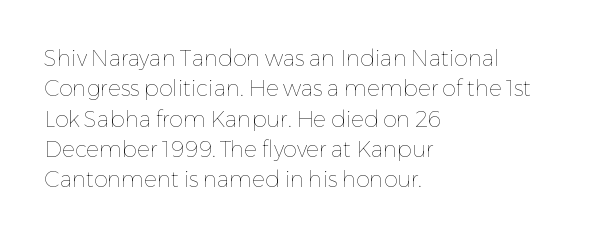
Q: Is the text bold? A: No.
Q: Is the text italic (slanted)? A: No, it is upright.
Q: Is the text underlined? A: No.
Q: How is the paragraph aligned? A: Left-aligned.
Q: Is the spacing between letters normal or unusually wide? A: Normal.
Q: Is the spacing between lines tight, normal or loose? A: Normal.
